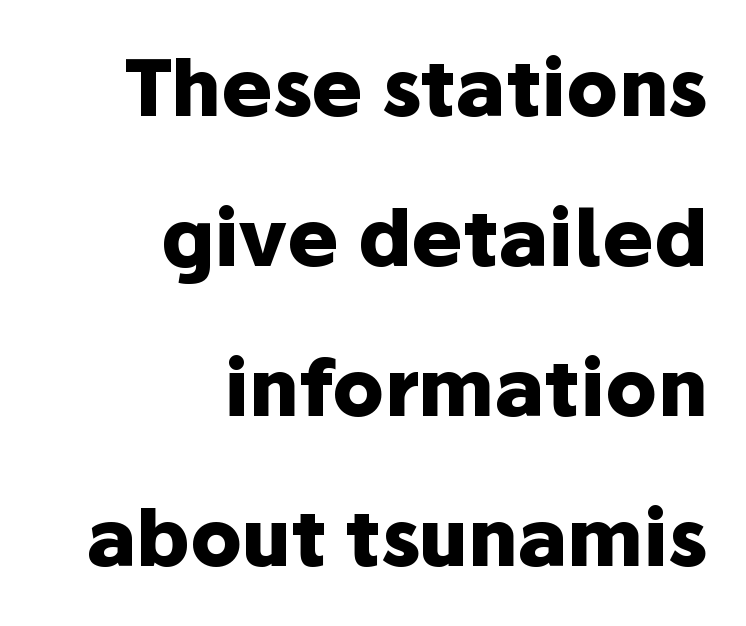
The image shows 77 px heavy sans-serif type, upright; set right-aligned, loose line spacing (1.95x), normal letter spacing, not underlined; low stroke contrast and a medium x-height.
